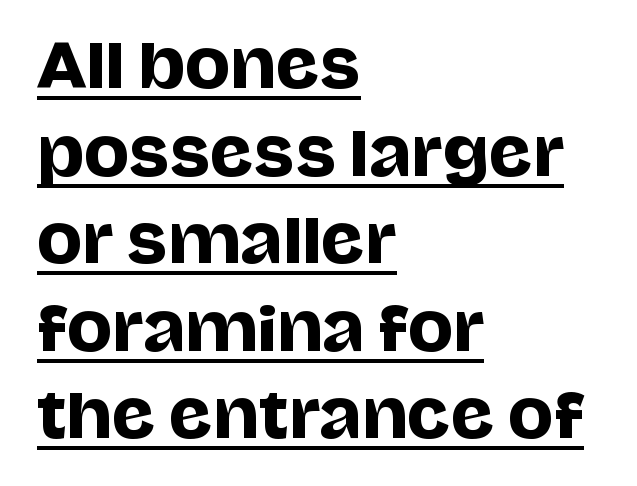
{"serif": "no", "italic": "no", "width": "normal", "stroke_contrast": "low", "x_height": "large", "monospaced": "no", "underline": "yes", "align": "left", "line_spacing": "normal", "line_spacing_ratio": 1.46, "letter_spacing": "normal", "letter_spacing_em": 0.0, "glyph_px": 60}
